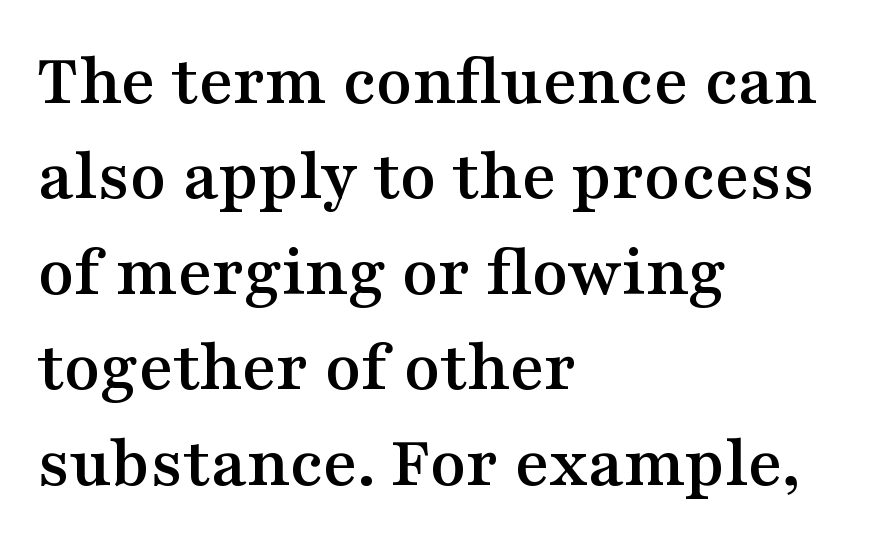
Honestly, the row spacing looks completely unremarkable. Check the space under the baseline: it is left empty. The rendering shows small feet on the letterforms — a serif design. You could not count columns in this text — the font is proportionally spaced. Observe the ordinary spacing: letters are neighbours, not strangers.
